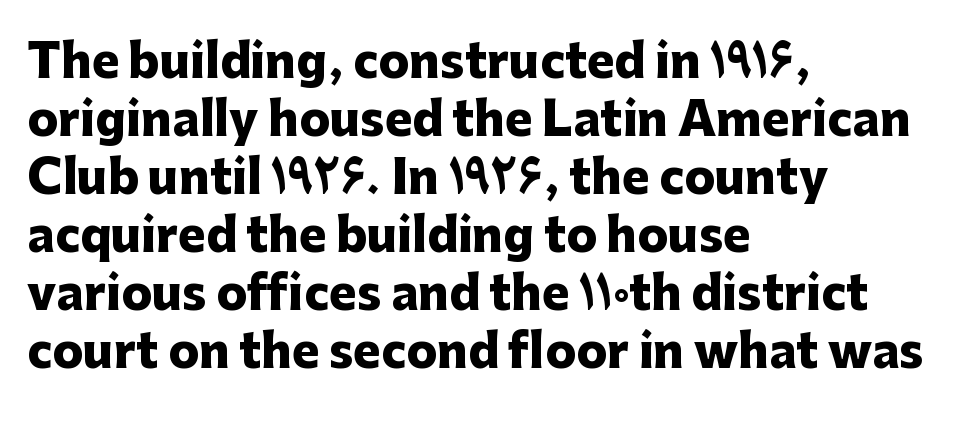
Q: Is the text bold? A: Yes.
Q: Is the text italic (slanted)? A: No, it is upright.
Q: Is the typeface a serif or a sans-serif typeface? A: Sans-serif.
Q: Is the text underlined? A: No.
Q: How is the paragraph aligned? A: Left-aligned.
Q: Is the spacing between letters normal or unusually wide? A: Normal.
Q: Is the spacing between lines tight, normal or loose? A: Normal.
Q: Width (condensed, normal, or wide)? A: Normal.
Q: Stroke contrast? A: Low.
Q: x-height? A: Medium.
Q: Monospaced? A: No.
